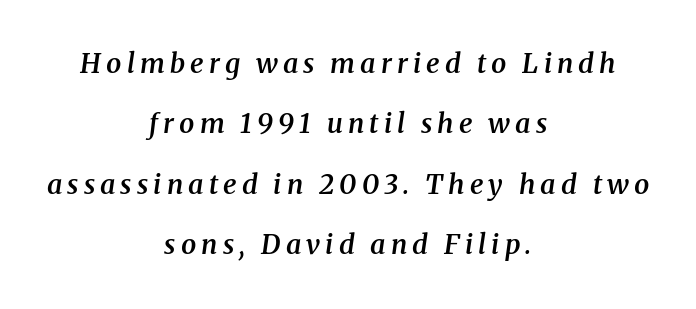
Q: Is the text bold? A: Semi-bold.
Q: Is the text italic (slanted)? A: Yes, it leans right by about 8 degrees.
Q: Is the text underlined? A: No.
Q: How is the paragraph aligned? A: Centered.
Q: Is the spacing between lines tight, normal or loose? A: Loose.
